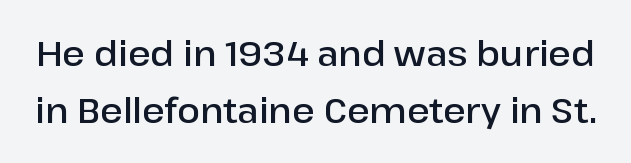
Posture: upright roman. Rule under the text: the space is simply empty. On the weight axis this lands at semibold, roughly 600. Here the glyphs are tracked normally, forming tight word shapes. Note the varied advance widths — an 'i' is clearly narrower than an 'm'. To sum up the face: it is a sans, with no serifs.
